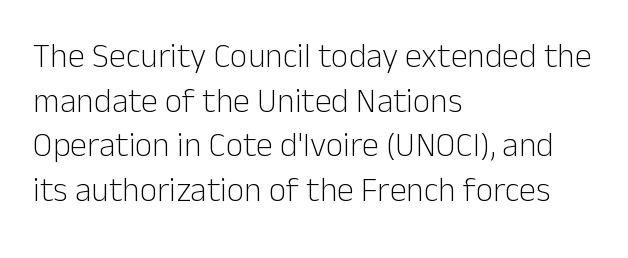
The image shows 34 px light sans-serif type, upright; set left-aligned, normal line spacing (1.31x), normal letter spacing, not underlined; low stroke contrast and a medium x-height.
